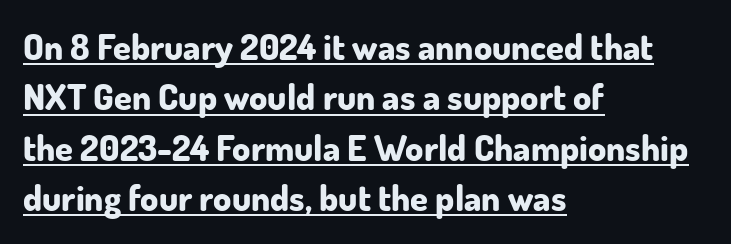
On the weight axis this lands at bold, roughly 700. Each new line begins a customary step beneath the previous one. Alignment: flush left. What decoration does the sample have? An underline. The type sits square on the baseline with zero lean. No extra tracking has been applied to these lines.
